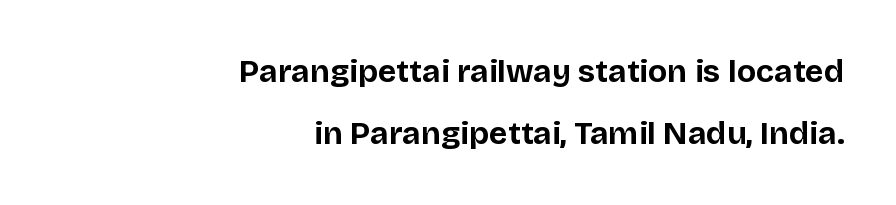
The image shows 32 px bold sans-serif type, upright; set right-aligned, loose line spacing (1.93x), normal letter spacing, not underlined; low stroke contrast and a large x-height.
